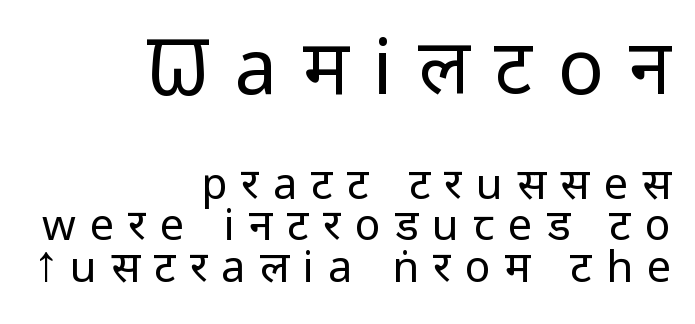
{"serif": "no", "italic": "no", "bold": "no", "weight": "regular", "width": "condensed", "stroke_contrast": "low", "x_height": "large", "monospaced": "no", "underline": "no", "align": "right", "line_spacing": "tight", "line_spacing_ratio": 0.97, "letter_spacing": "wide", "letter_spacing_em": 0.33, "larger_block": "first", "size_ratio": 1.77, "glyph_px": 76}
